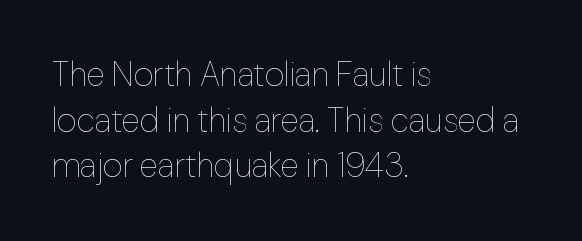
{"italic": "no", "bold": "no", "weight": "thin", "width": "normal", "stroke_contrast": "low", "x_height": "medium", "monospaced": "no", "underline": "no", "align": "left", "line_spacing": "normal", "line_spacing_ratio": 1.34, "letter_spacing": "normal", "letter_spacing_em": 0.0, "glyph_px": 34}
